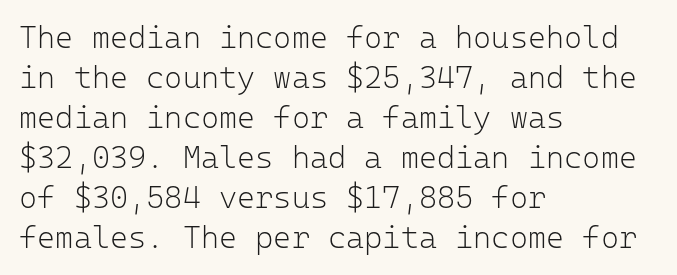
{"serif": "no", "italic": "no", "bold": "no", "weight": "light", "width": "normal", "stroke_contrast": "low", "x_height": "medium", "monospaced": "yes", "underline": "no", "align": "left", "line_spacing": "normal", "line_spacing_ratio": 1.29, "letter_spacing": "normal", "letter_spacing_em": 0.0, "glyph_px": 31}
